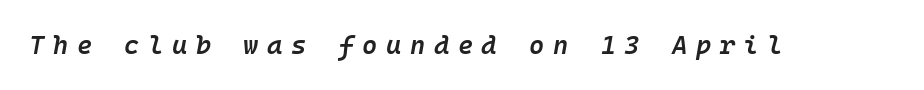
Q: Is the text bold? A: Semi-bold.
Q: Is the text italic (slanted)? A: Yes, it leans right by about 10 degrees.
Q: Is the text underlined? A: No.
Q: Is the spacing between letters normal or unusually wide? A: Unusually wide.
